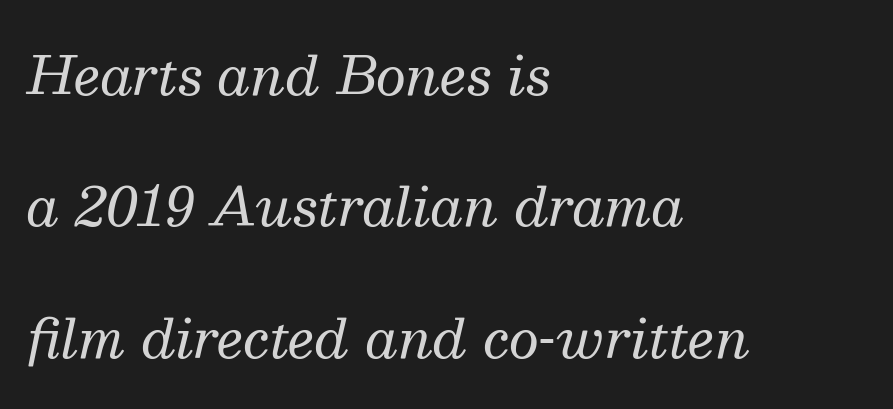
Q: Is the text bold? A: No.
Q: Is the text italic (slanted)? A: Yes, it leans right by about 13 degrees.
Q: Is the typeface a serif or a sans-serif typeface? A: Serif.
Q: Is the text underlined? A: No.
Q: How is the paragraph aligned? A: Left-aligned.
Q: Is the spacing between letters normal or unusually wide? A: Normal.
Q: Is the spacing between lines tight, normal or loose? A: Loose.
Q: Width (condensed, normal, or wide)? A: Normal.
Q: Stroke contrast? A: Medium.
Q: x-height? A: Medium.
Q: Monospaced? A: No.
